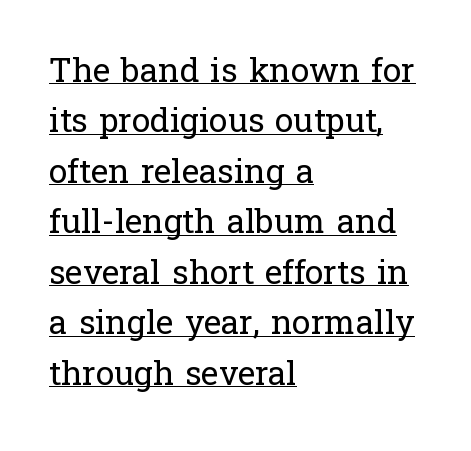
The image shows 33 px regular-weight serif type, upright; set left-aligned, normal line spacing (1.53x), normal letter spacing, underlined; low stroke contrast and a medium x-height.
